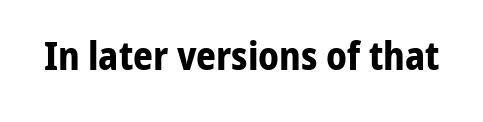
The image shows 39 px bold, condensed sans-serif type, upright; set normal letter spacing, not underlined; low stroke contrast and a medium x-height.
